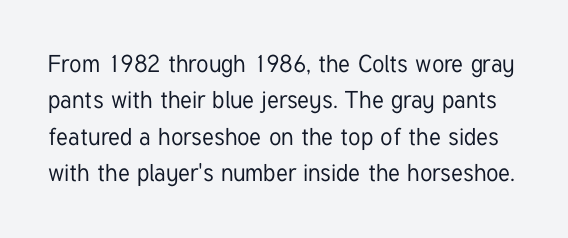
Check under the words: just untouched page. Honestly, the row spacing looks completely unremarkable. Tracking here is standard; glyphs follow each other at the usual distance. Rendered with straight, roman letterforms.
